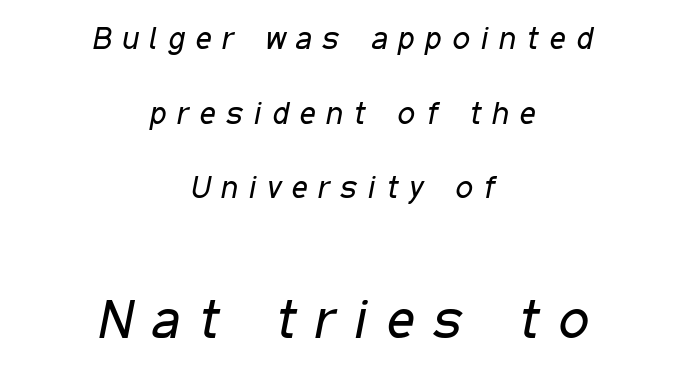
Q: Is the text bold? A: No.
Q: Is the text italic (slanted)? A: Yes, it leans right by about 11 degrees.
Q: Is the text underlined? A: No.
Q: How is the paragraph aligned? A: Centered.
Q: Is the spacing between letters normal or unusually wide? A: Unusually wide.
Q: Is the spacing between lines tight, normal or loose? A: Loose.
Q: Which block of text is set in a larger size, the first (top) or the second (bottom)? A: The second (bottom) one.
Q: Width (condensed, normal, or wide)? A: Condensed.
Q: Stroke contrast? A: Low.
Q: x-height? A: Medium.
Q: Monospaced? A: No.
